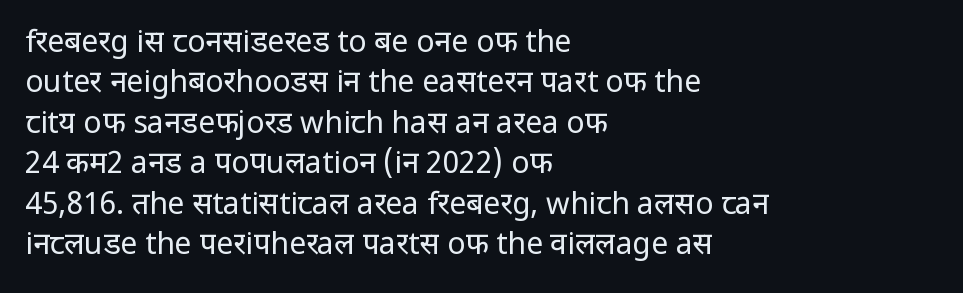
The image shows 30 px regular-weight sans-serif type, upright; set left-aligned, normal line spacing (1.35x), normal letter spacing, not underlined; low stroke contrast and a medium x-height.
